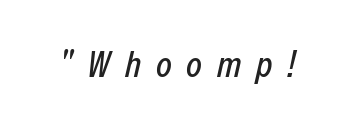
{"italic": "yes", "lean": "right", "slant_degrees": 13, "width": "condensed", "stroke_contrast": "low", "x_height": "medium", "monospaced": "no", "underline": "no", "letter_spacing": "wide", "letter_spacing_em": 0.41, "glyph_px": 36}
